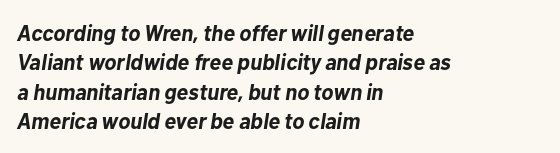
Strong, thick strokes mark this as bold type. Caption: multi-line text, flush left, ragged right. The block of text has a typical density, with ordinary space between rows. Is the letter spacing exaggerated? No — it looks like the ordinary default. These lines were composed using italics.
